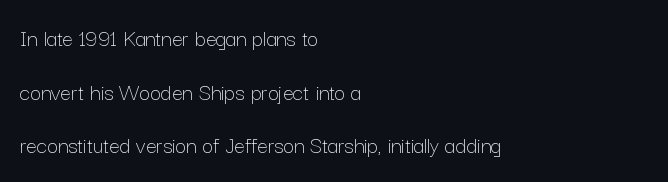
The image shows 24 px text type, upright; set left-aligned, loose line spacing (2.23x), normal letter spacing, not underlined.
